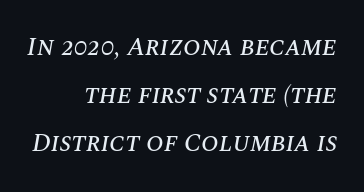
Q: Is the text italic (slanted)? A: Yes, it leans right by about 10 degrees.
Q: Is the text underlined? A: No.
Q: How is the paragraph aligned? A: Right-aligned.
Q: Is the spacing between letters normal or unusually wide? A: Normal.
